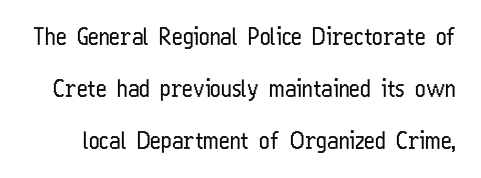
Q: Is the text bold? A: No.
Q: Is the text italic (slanted)? A: No, it is upright.
Q: Is the text underlined? A: No.
Q: Is the spacing between letters normal or unusually wide? A: Normal.
Q: Is the spacing between lines tight, normal or loose? A: Loose.
